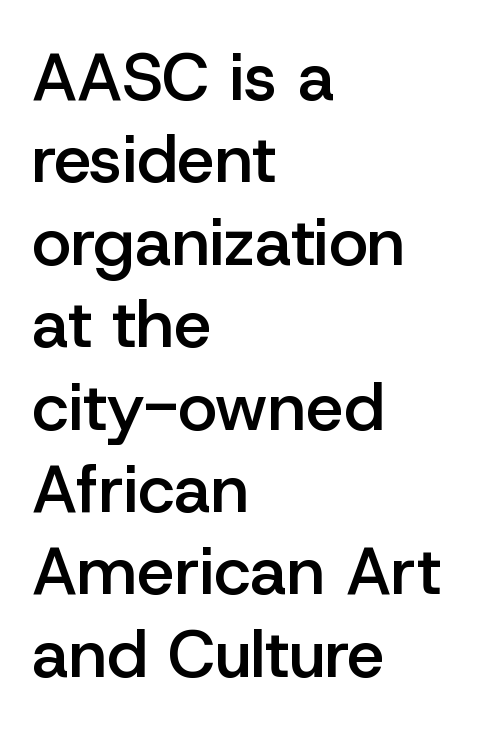
Q: Is the text bold? A: Semi-bold.
Q: Is the text italic (slanted)? A: No, it is upright.
Q: Is the typeface a serif or a sans-serif typeface? A: Sans-serif.
Q: Is the text underlined? A: No.
Q: How is the paragraph aligned? A: Left-aligned.
Q: Is the spacing between letters normal or unusually wide? A: Normal.
Q: Width (condensed, normal, or wide)? A: Normal.
Q: Stroke contrast? A: Low.
Q: x-height? A: Medium.
Q: Monospaced? A: No.
